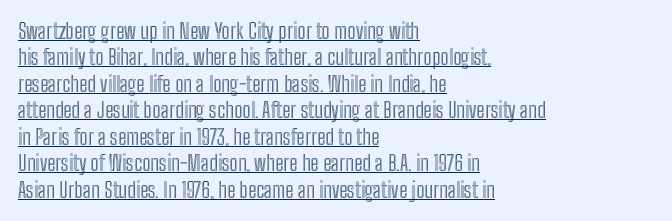
Quick note: not italic, upright. Underlined type. One-word summary of the alignment: left. Evenly set lines give the paragraph a standard silhouette. Is the letter spacing exaggerated? No — it looks like the ordinary default.
